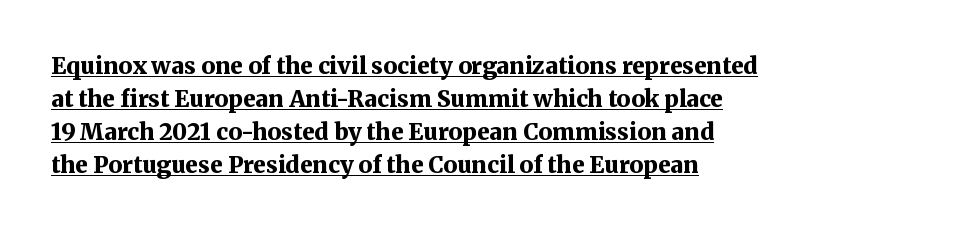
Q: Is the text bold? A: Yes.
Q: Is the text italic (slanted)? A: No, it is upright.
Q: Is the text underlined? A: Yes.
Q: How is the paragraph aligned? A: Left-aligned.
Q: Is the spacing between letters normal or unusually wide? A: Normal.
Q: Is the spacing between lines tight, normal or loose? A: Normal.
